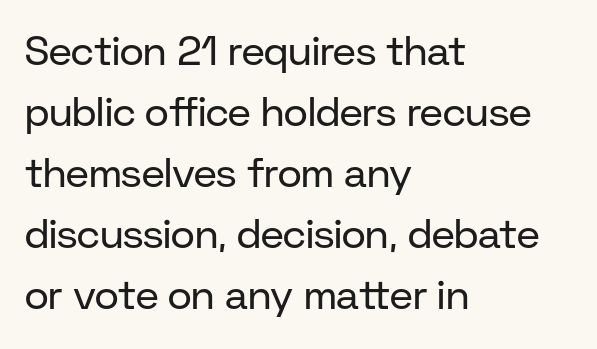
Q: Is the text bold? A: No.
Q: Is the text italic (slanted)? A: No, it is upright.
Q: Is the typeface a serif or a sans-serif typeface? A: Sans-serif.
Q: Is the text underlined? A: No.
Q: How is the paragraph aligned? A: Left-aligned.
Q: Is the spacing between letters normal or unusually wide? A: Normal.
Q: Is the spacing between lines tight, normal or loose? A: Normal.
Q: Width (condensed, normal, or wide)? A: Normal.
Q: Stroke contrast? A: Low.
Q: x-height? A: Medium.
Q: Monospaced? A: No.
